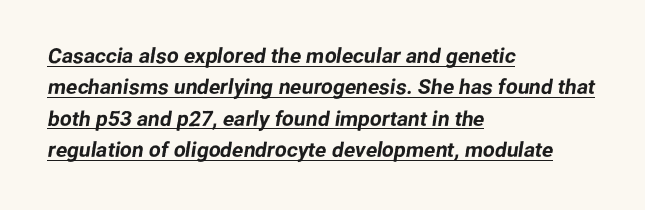
The letterforms sit shoulder to shoulder at normal distance. The designer left line spacing at the default. A rule runs beneath these lines of type. This sample is left-justified, so line endings fall wherever the words run out.
